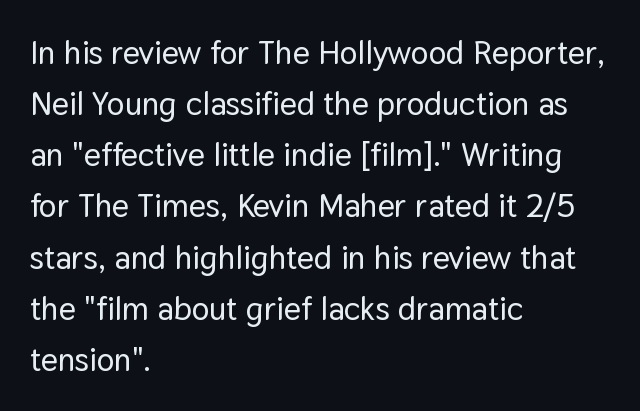
The lines in this sample share a left origin and differ only in where they stop. Compared with typical paragraphs, the rows here are spaced about the same. Compared with typical body copy, the letter spacing here is the same. Check under the words: just untouched page. What kind of face is this? One without serifs — a sans.
